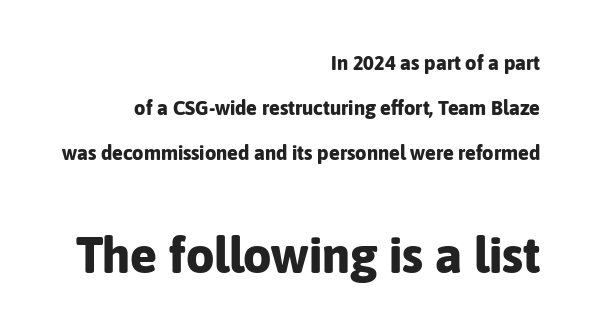
Q: Is the text bold? A: Yes.
Q: Is the text italic (slanted)? A: No, it is upright.
Q: Is the typeface a serif or a sans-serif typeface? A: Sans-serif.
Q: Is the text underlined? A: No.
Q: How is the paragraph aligned? A: Right-aligned.
Q: Is the spacing between letters normal or unusually wide? A: Normal.
Q: Is the spacing between lines tight, normal or loose? A: Loose.
Q: Which block of text is set in a larger size, the first (top) or the second (bottom)? A: The second (bottom) one.
Q: Width (condensed, normal, or wide)? A: Normal.
Q: Stroke contrast? A: Low.
Q: x-height? A: Medium.
Q: Monospaced? A: No.
